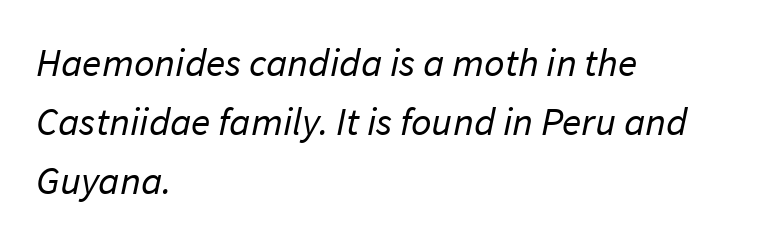
Note: no serifs on the glyphs. Here the designer chose a conventional face with non-uniform glyph widths. Casual observation: everything's shoved over to the left. The block of text has a typical density, with ordinary space between rows.
